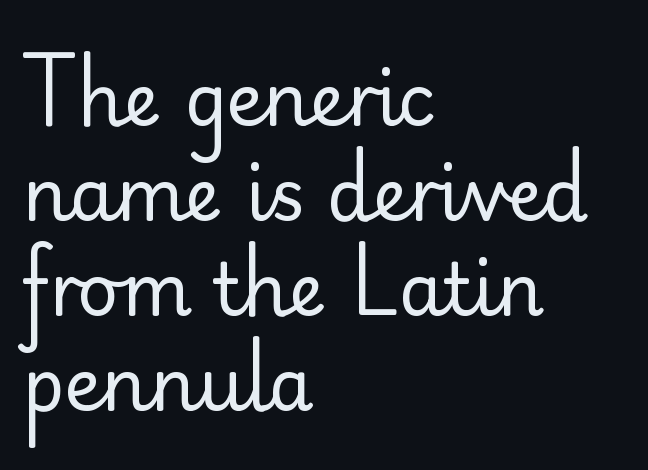
Proportional: the letters do not fall into vertical columns. Is the block centered? No — it sits flush against the left margin. Posture: vertical. The letters sit at their default tracking, neither squeezed nor spread. Underlining? Definitely not there. The passage shown is typeset with a sans-serif family.
